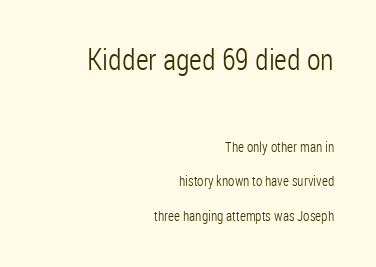
{"serif": "no", "italic": "no", "bold": "no", "weight": "light", "width": "condensed", "stroke_contrast": "low", "x_height": "medium", "monospaced": "no", "underline": "no", "align": "right", "line_spacing": "loose", "line_spacing_ratio": 2.44, "letter_spacing": "normal", "letter_spacing_em": 0.0, "larger_block": "first", "size_ratio": 2.14, "glyph_px": 30}
